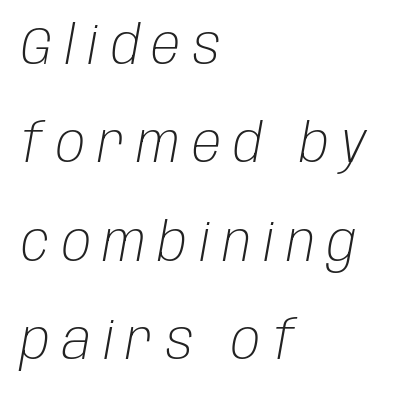
{"italic": "yes", "lean": "right", "slant_degrees": 10, "bold": "no", "weight": "light", "width": "condensed", "stroke_contrast": "low", "x_height": "large", "monospaced": "no", "underline": "no", "align": "left", "line_spacing_ratio": 1.82, "letter_spacing": "wide", "letter_spacing_em": 0.23, "glyph_px": 54}
